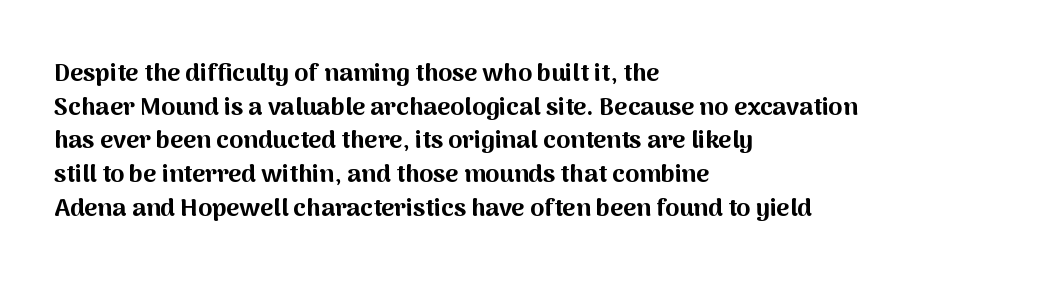
Q: Is the text bold? A: Yes.
Q: Is the text italic (slanted)? A: No, it is upright.
Q: Is the text underlined? A: No.
Q: How is the paragraph aligned? A: Left-aligned.
Q: Is the spacing between letters normal or unusually wide? A: Normal.
Q: Is the spacing between lines tight, normal or loose? A: Normal.
